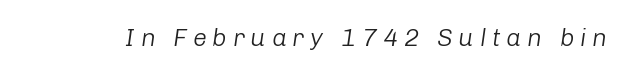
The image shows 25 px text type, italic (leaning right); set unusually wide letter spacing (+0.23 em), not underlined.
